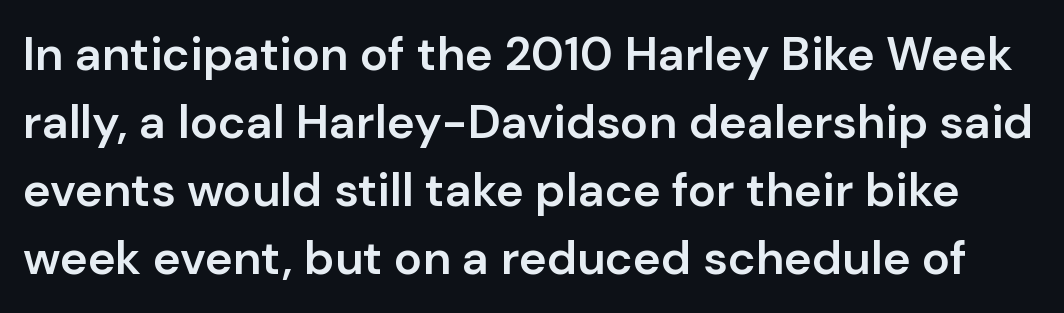
{"serif": "no", "italic": "no", "bold": "semi", "weight": "semibold", "width": "normal", "stroke_contrast": "low", "x_height": "medium", "monospaced": "no", "underline": "no", "line_spacing": "normal", "line_spacing_ratio": 1.45, "letter_spacing": "normal", "letter_spacing_em": 0.0, "glyph_px": 47}
